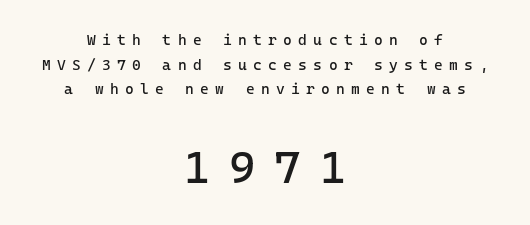
The image shows 45 px regular-weight sans-serif type, upright; set centered, normal line spacing (1.64x), unusually wide letter spacing (+0.42 em), not underlined; the second (bottom) block is 3.0x larger; low stroke contrast and a medium x-height.
